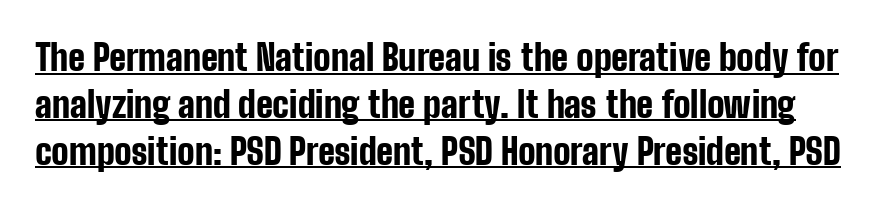
{"serif": "no", "italic": "no", "bold": "yes", "weight": "bold", "width": "condensed", "stroke_contrast": "low", "x_height": "medium", "monospaced": "no", "underline": "yes", "line_spacing": "normal", "line_spacing_ratio": 1.3, "letter_spacing": "normal", "letter_spacing_em": 0.0, "glyph_px": 36}
